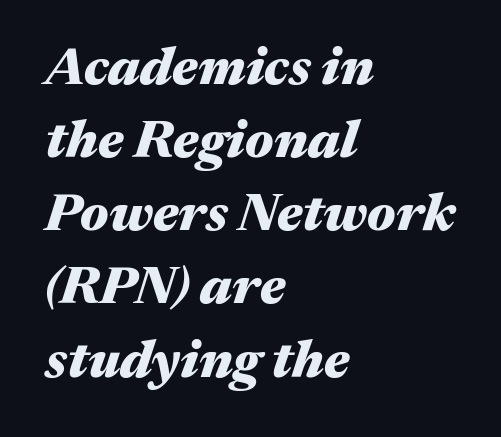
The image shows 53 px heavy, wide type, italic (leaning right); set left-aligned, normal line spacing (1.38x), normal letter spacing, not underlined; medium stroke contrast and a medium x-height.
